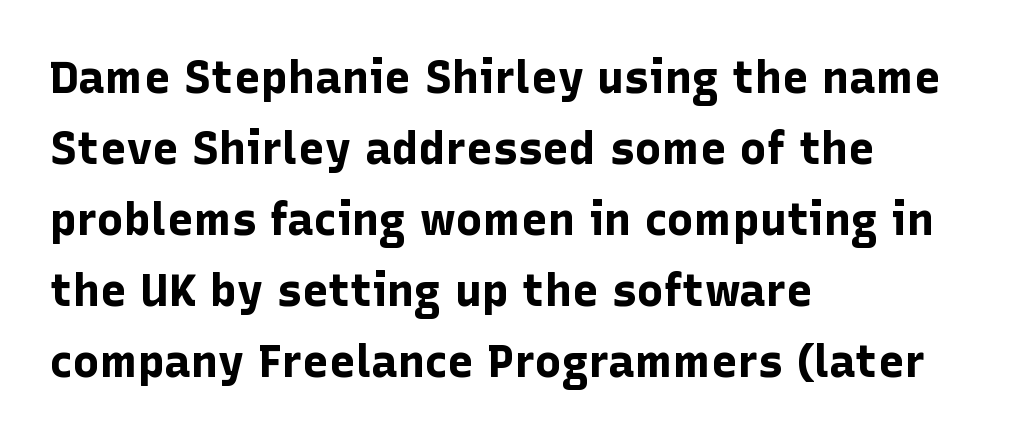
Q: Is the text bold? A: Yes.
Q: Is the text italic (slanted)? A: No, it is upright.
Q: Is the typeface a serif or a sans-serif typeface? A: Sans-serif.
Q: Is the text underlined? A: No.
Q: How is the paragraph aligned? A: Left-aligned.
Q: Is the spacing between letters normal or unusually wide? A: Normal.
Q: Is the spacing between lines tight, normal or loose? A: Normal.
Q: Width (condensed, normal, or wide)? A: Normal.
Q: Stroke contrast? A: Low.
Q: x-height? A: Medium.
Q: Monospaced? A: No.
